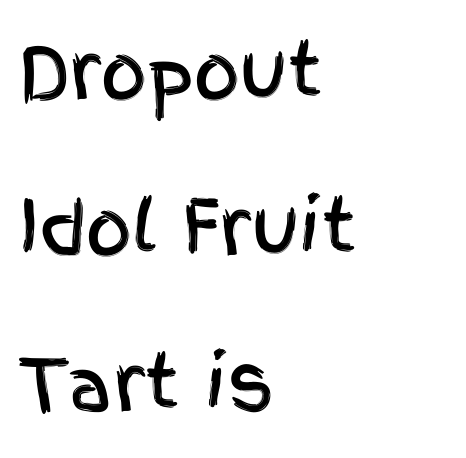
Designer's note — italics off, roman on. The paragraph has a hard left edge and a soft right edge. Serif or sans? Sans — the stroke terminals are bare. Each letter keeps its own natural width here, so spacing adapts to shape. The space beneath each line is pristine and unruled. Caption: standard tracking, unaltered.
